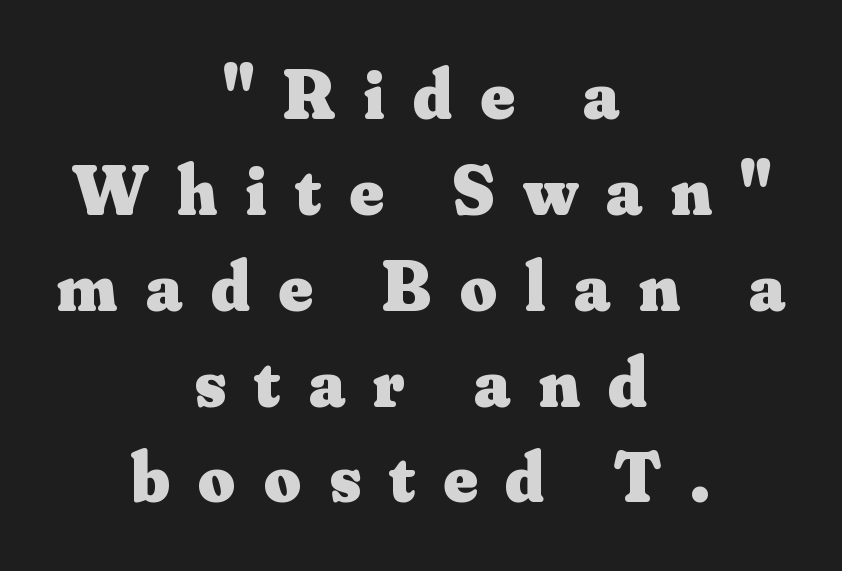
The image shows 71 px heavy serif type, upright; set centered, normal line spacing (1.35x), unusually wide letter spacing (+0.4 em), not underlined; medium stroke contrast and a small x-height.
